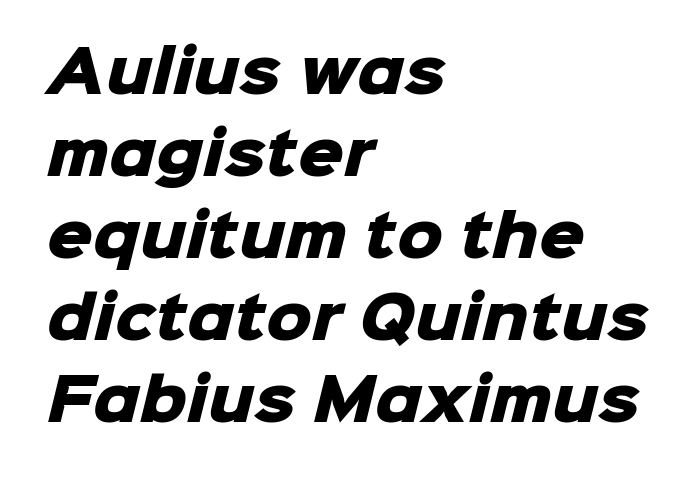
{"serif": "no", "bold": "yes", "weight": "heavy", "width": "normal", "stroke_contrast": "low", "x_height": "medium", "monospaced": "no", "underline": "no", "align": "left", "line_spacing": "normal", "line_spacing_ratio": 1.44, "letter_spacing": "normal", "letter_spacing_em": 0.0, "glyph_px": 57}
